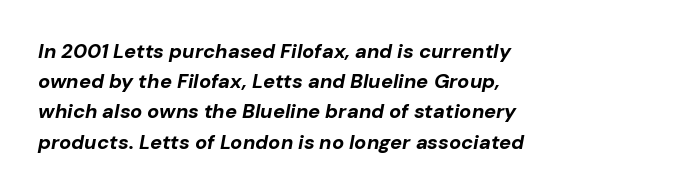
{"italic": "yes", "lean": "right", "slant_degrees": 10, "bold": "yes", "underline": "no", "align": "left", "line_spacing": "normal", "line_spacing_ratio": 1.51, "letter_spacing": "normal", "letter_spacing_em": 0.0, "glyph_px": 20}
